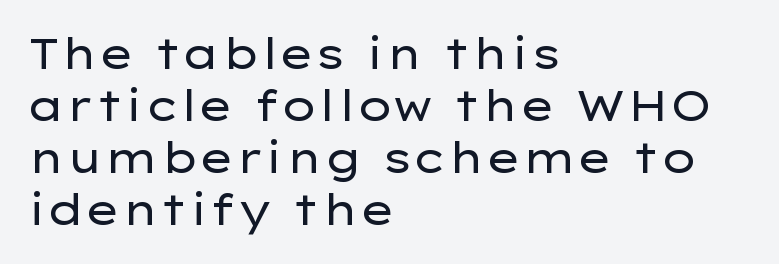
The baseline area is clear. The rag falls on the right side of this text block. Is this a heavy cut? Hardly; it is regular or lighter. Unlike a traditional serif, this face leaves its strokes unadorned. This sample uses plain, unmodified letter spacing.
